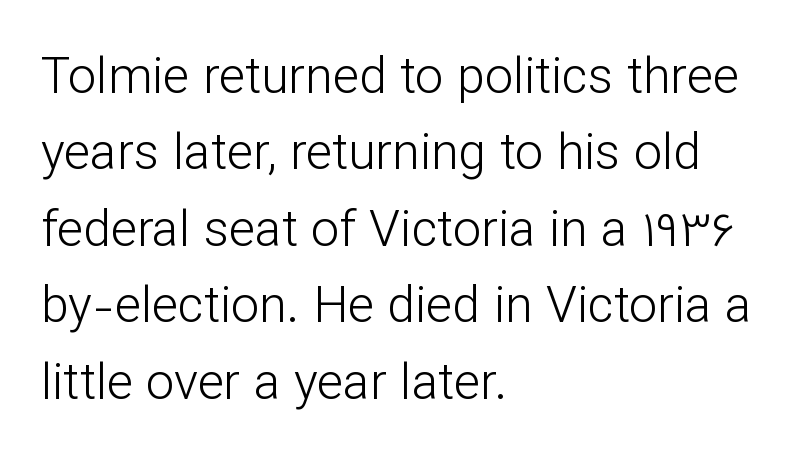
Regarding leading, the lines here are spaced in the standard way. Clear beneath every line of the passage. Unlike a traditional serif, this face leaves its strokes unadorned. These lines are set flush left with a ragged right edge. The rendering uses natural spacing where letterforms have individual widths.
